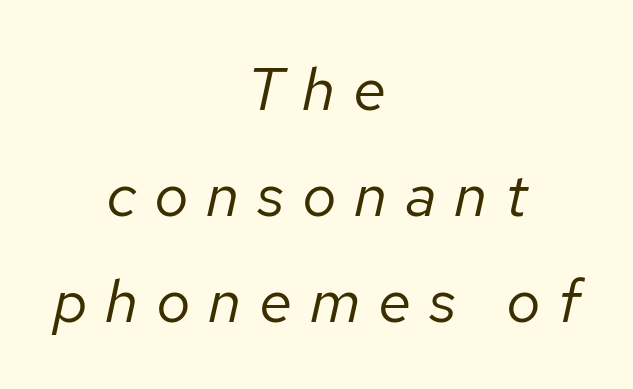
The image shows 61 px regular-weight type, italic (leaning right); set centered, line spacing 1.74x, unusually wide letter spacing (+0.29 em), not underlined; low stroke contrast and a medium x-height.
